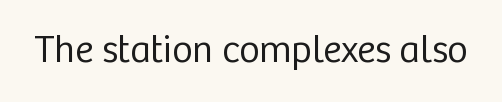
Q: Is the text bold? A: No.
Q: Is the text italic (slanted)? A: No, it is upright.
Q: Is the typeface a serif or a sans-serif typeface? A: Sans-serif.
Q: Is the text underlined? A: No.
Q: Is the spacing between letters normal or unusually wide? A: Normal.
Q: Width (condensed, normal, or wide)? A: Normal.
Q: Stroke contrast? A: Low.
Q: x-height? A: Medium.
Q: Monospaced? A: No.
